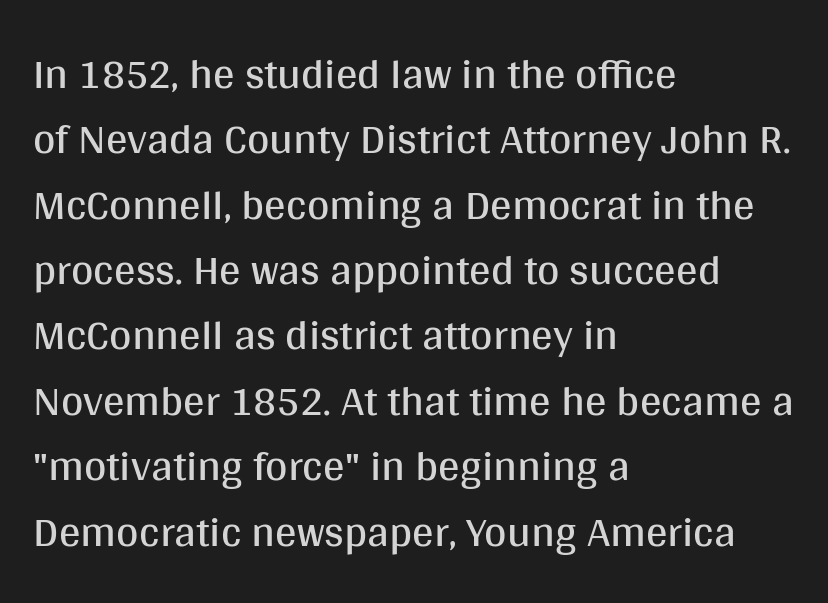
The image shows 43 px regular-weight sans-serif type, upright; set left-aligned, normal line spacing (1.52x), normal letter spacing, not underlined; medium stroke contrast and a large x-height.
